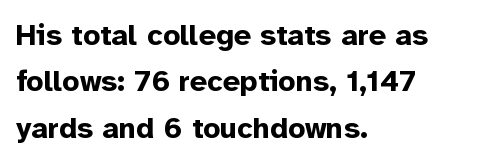
The image shows 30 px bold sans-serif type, upright; set left-aligned, normal line spacing (1.55x), normal letter spacing, not underlined; low stroke contrast and a medium x-height.
